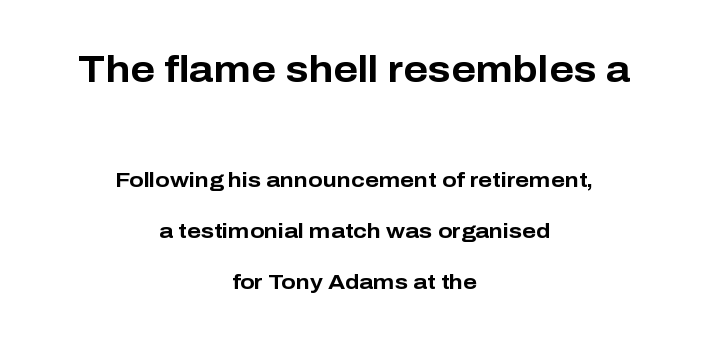
{"serif": "no", "italic": "no", "bold": "yes", "weight": "bold", "width": "normal", "stroke_contrast": "low", "x_height": "medium", "monospaced": "no", "underline": "no", "align": "center", "line_spacing": "loose", "line_spacing_ratio": 2.42, "letter_spacing": "normal", "letter_spacing_em": 0.0, "larger_block": "first", "size_ratio": 1.76, "glyph_px": 37}
